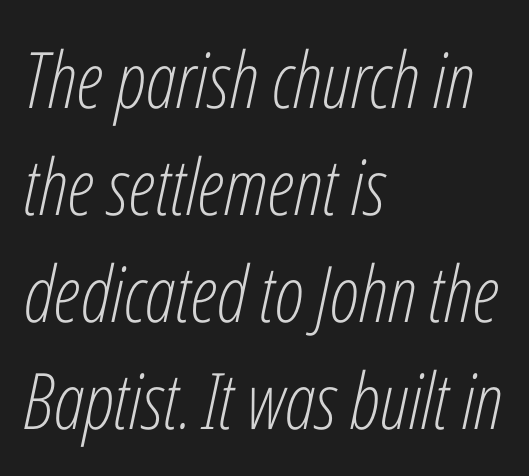
Q: Is the text bold? A: No.
Q: Is the text italic (slanted)? A: Yes, it leans right by about 12 degrees.
Q: Is the text underlined? A: No.
Q: How is the paragraph aligned? A: Left-aligned.
Q: Is the spacing between letters normal or unusually wide? A: Normal.
Q: Is the spacing between lines tight, normal or loose? A: Normal.
Q: Width (condensed, normal, or wide)? A: Condensed.
Q: Stroke contrast? A: Low.
Q: x-height? A: Medium.
Q: Monospaced? A: No.
